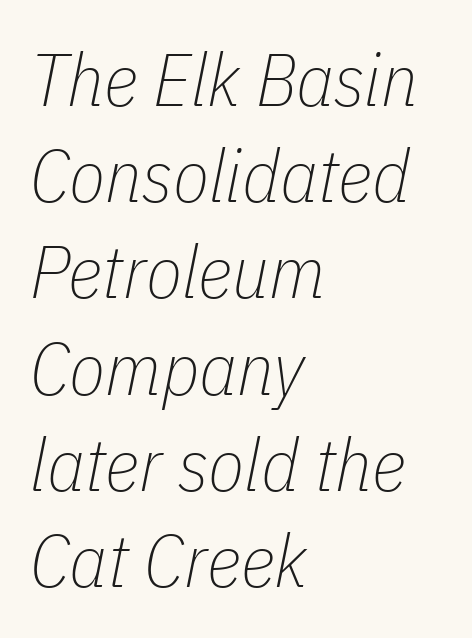
Q: Is the text bold? A: No.
Q: Is the text italic (slanted)? A: Yes, it leans right by about 11 degrees.
Q: Is the text underlined? A: No.
Q: How is the paragraph aligned? A: Left-aligned.
Q: Is the spacing between letters normal or unusually wide? A: Normal.
Q: Is the spacing between lines tight, normal or loose? A: Normal.
Q: Width (condensed, normal, or wide)? A: Condensed.
Q: Stroke contrast? A: Low.
Q: x-height? A: Medium.
Q: Monospaced? A: No.
